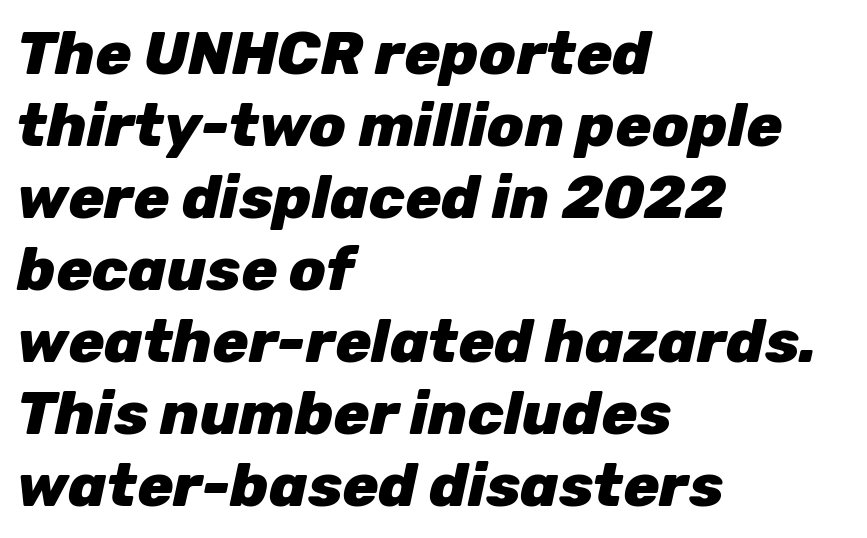
Q: Is the text bold? A: Yes.
Q: Is the text italic (slanted)? A: Yes, it leans right by about 12 degrees.
Q: Is the text underlined? A: No.
Q: How is the paragraph aligned? A: Left-aligned.
Q: Is the spacing between letters normal or unusually wide? A: Normal.
Q: Width (condensed, normal, or wide)? A: Normal.
Q: Stroke contrast? A: Low.
Q: x-height? A: Medium.
Q: Monospaced? A: No.
